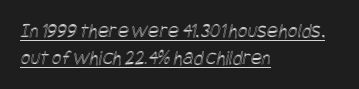
The image shows 21 px text type; set left-aligned, normal line spacing (1.28x), normal letter spacing, underlined.
